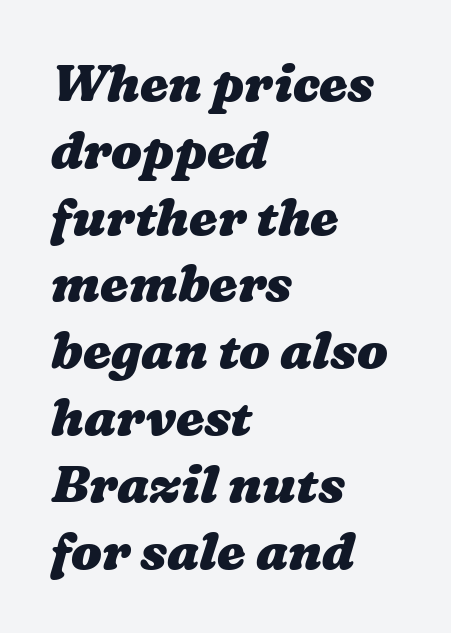
This sample is left-justified, so line endings fall wherever the words run out. Normally led — the rows are evenly, conventionally spaced. Character widths vary here, with narrow letters taking less room than wide ones. The baseline area is clear. Each glyph is drawn with heavy, bold strokes.
